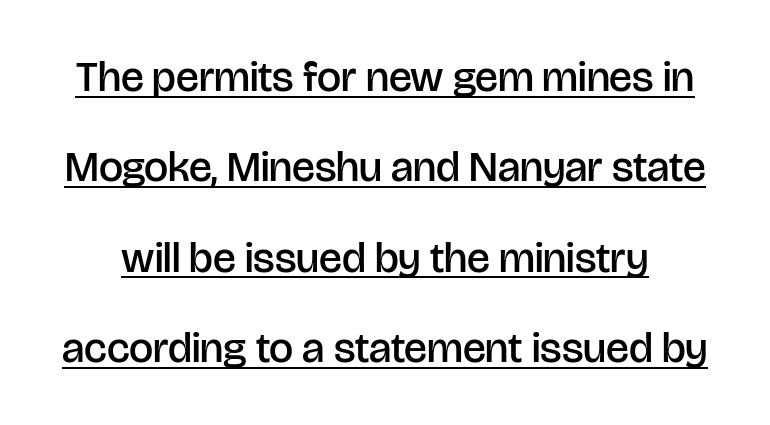
The image shows 43 px semibold sans-serif type, upright; set loose line spacing (2.1x), normal letter spacing, underlined; low stroke contrast and a large x-height.
